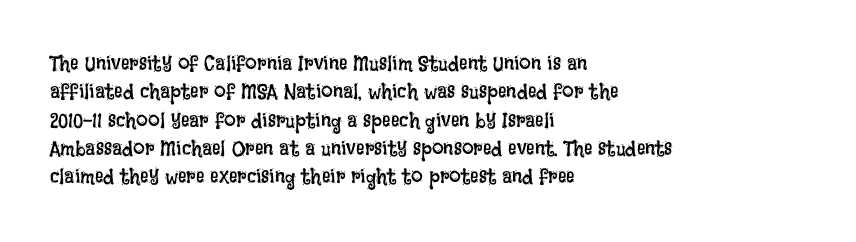
The image shows 21 px text type, upright; set left-aligned, normal line spacing (1.35x), normal letter spacing, not underlined.
